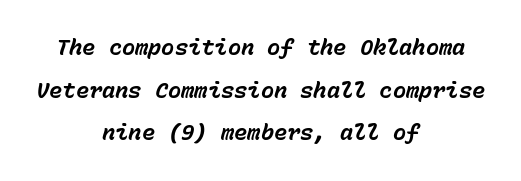
Q: Is the text bold? A: Yes.
Q: Is the text italic (slanted)? A: Yes, it leans right by about 15 degrees.
Q: Is the text underlined? A: No.
Q: How is the paragraph aligned? A: Centered.
Q: Is the spacing between letters normal or unusually wide? A: Normal.
Q: Is the spacing between lines tight, normal or loose? A: Loose.
